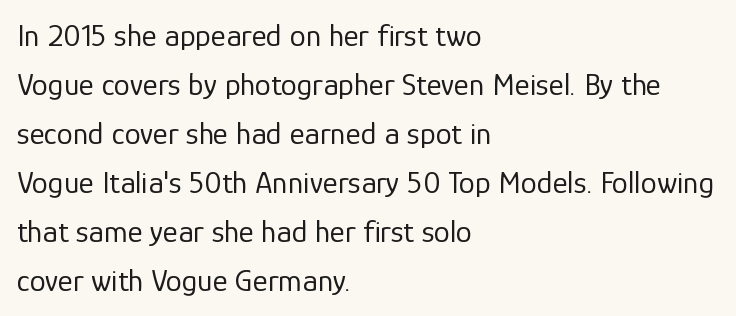
The image shows 32 px regular-weight sans-serif type, upright; set left-aligned, normal line spacing (1.53x), normal letter spacing, not underlined; low stroke contrast and a medium x-height.
